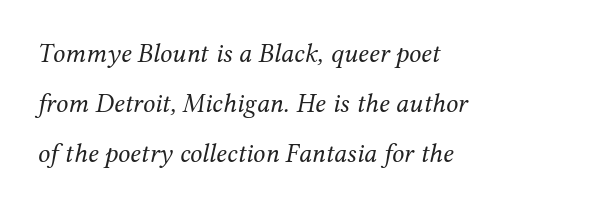
The image shows 27 px text type, italic (leaning right); set left-aligned, line spacing 1.86x, normal letter spacing, not underlined.
